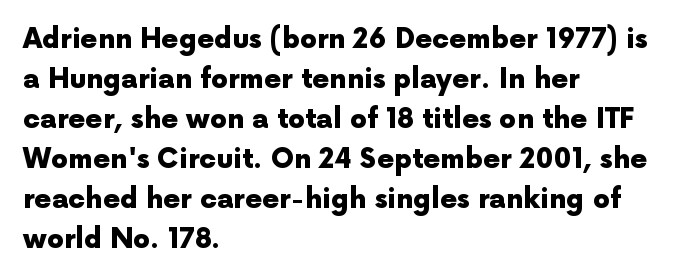
Q: Is the text bold? A: Yes.
Q: Is the text italic (slanted)? A: No, it is upright.
Q: Is the text underlined? A: No.
Q: How is the paragraph aligned? A: Left-aligned.
Q: Is the spacing between letters normal or unusually wide? A: Normal.
Q: Is the spacing between lines tight, normal or loose? A: Normal.
